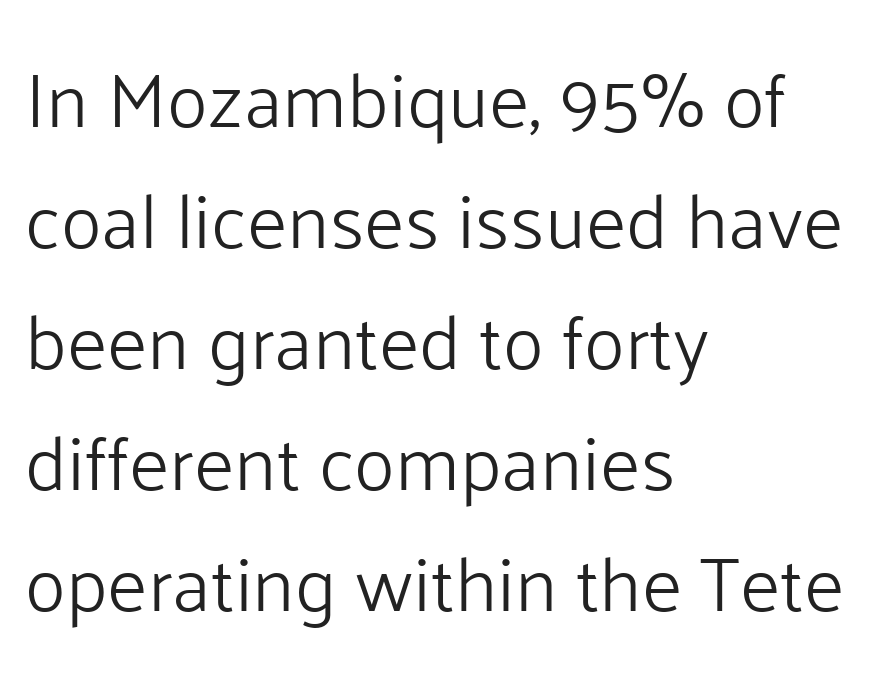
The image shows 77 px light sans-serif type, upright; set left-aligned, normal line spacing (1.57x), normal letter spacing, not underlined; low stroke contrast and a medium x-height.
